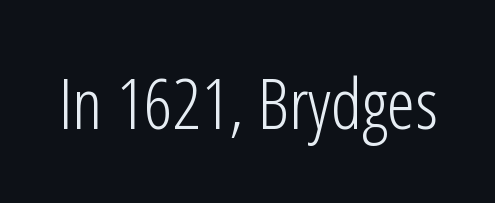
{"serif": "no", "italic": "no", "bold": "no", "weight": "light", "width": "condensed", "stroke_contrast": "low", "x_height": "medium", "monospaced": "no", "underline": "no", "letter_spacing": "normal", "letter_spacing_em": 0.0, "glyph_px": 71}
